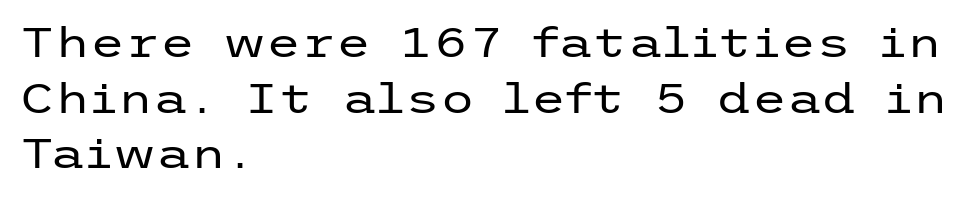
The image shows 40 px regular-weight, wide sans-serif type, upright; set left-aligned, normal line spacing (1.39x), normal letter spacing, not underlined; low stroke contrast and a medium x-height.
